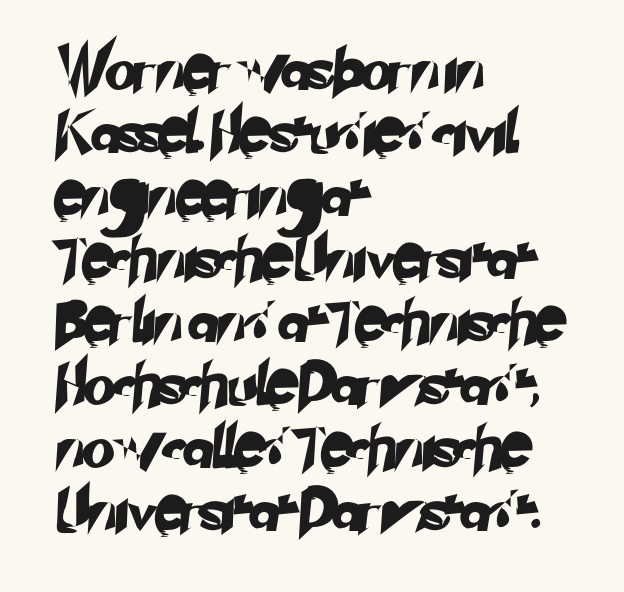
The image shows 42 px sans-serif type; set left-aligned, normal line spacing (1.5x), normal letter spacing, not underlined; low stroke contrast and a small x-height.
